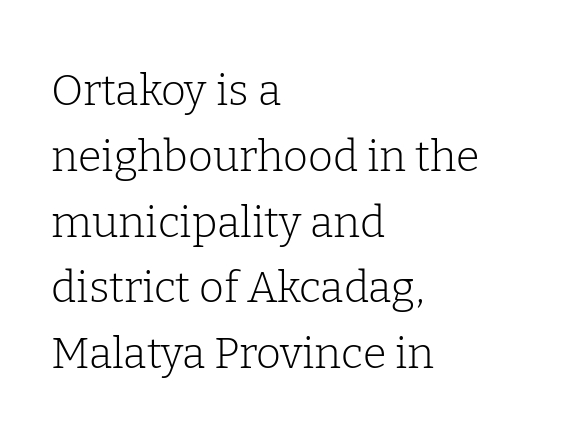
The image shows 43 px light serif type, upright; set left-aligned, normal line spacing (1.53x), normal letter spacing, not underlined; low stroke contrast and a medium x-height.
